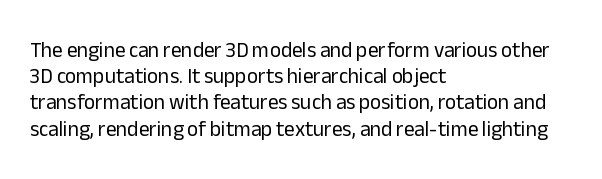
{"italic": "no", "bold": "no", "underline": "no", "align": "left", "line_spacing": "normal", "line_spacing_ratio": 1.25, "letter_spacing": "normal", "letter_spacing_em": 0.0, "glyph_px": 21}
